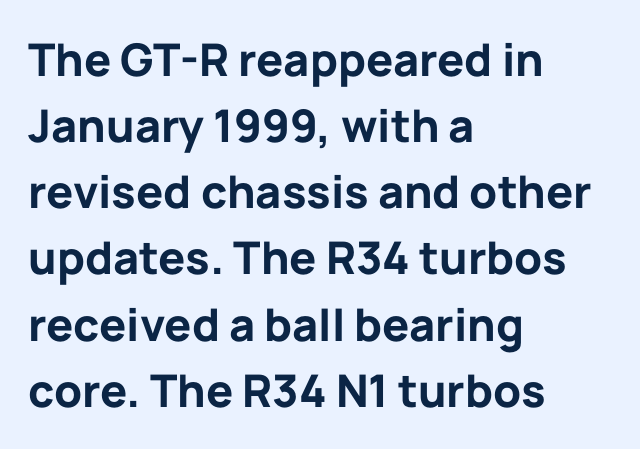
Q: Is the text bold? A: Yes.
Q: Is the text italic (slanted)? A: No, it is upright.
Q: Is the typeface a serif or a sans-serif typeface? A: Sans-serif.
Q: Is the text underlined? A: No.
Q: How is the paragraph aligned? A: Left-aligned.
Q: Is the spacing between letters normal or unusually wide? A: Normal.
Q: Is the spacing between lines tight, normal or loose? A: Normal.
Q: Width (condensed, normal, or wide)? A: Normal.
Q: Stroke contrast? A: Low.
Q: x-height? A: Medium.
Q: Monospaced? A: No.
